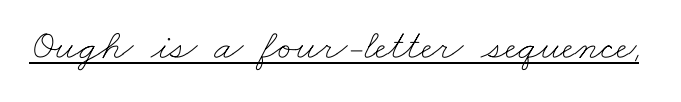
Q: Is the text bold? A: No.
Q: Is the text underlined? A: Yes.
Q: Is the spacing between letters normal or unusually wide? A: Normal.
Q: Width (condensed, normal, or wide)? A: Wide.
Q: Stroke contrast? A: Low.
Q: x-height? A: Small.
Q: Monospaced? A: No.
